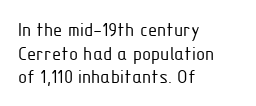
Is this a heavy cut? Hardly; it is regular or lighter. Does the copy run flush right? No — it runs flush left. Default kerning and tracking; the words read as compact shapes. Italic: no, the glyphs are upright roman. The area under the type is left untouched. If you measured baseline to baseline, you'd find a short distance.
